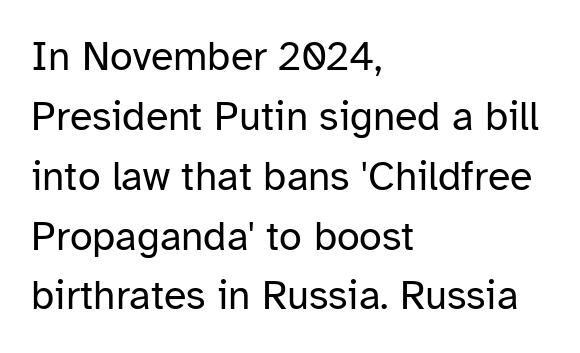
Q: Is the text bold? A: No.
Q: Is the text italic (slanted)? A: No, it is upright.
Q: Is the typeface a serif or a sans-serif typeface? A: Sans-serif.
Q: Is the text underlined? A: No.
Q: How is the paragraph aligned? A: Left-aligned.
Q: Is the spacing between letters normal or unusually wide? A: Normal.
Q: Is the spacing between lines tight, normal or loose? A: Normal.
Q: Width (condensed, normal, or wide)? A: Normal.
Q: Stroke contrast? A: Low.
Q: x-height? A: Medium.
Q: Monospaced? A: No.
